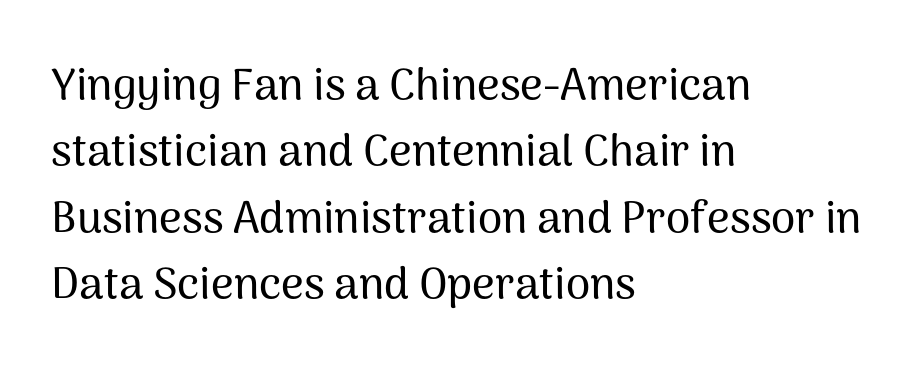
Q: Is the text italic (slanted)? A: No, it is upright.
Q: Is the typeface a serif or a sans-serif typeface? A: Sans-serif.
Q: Is the text underlined? A: No.
Q: How is the paragraph aligned? A: Left-aligned.
Q: Is the spacing between letters normal or unusually wide? A: Normal.
Q: Is the spacing between lines tight, normal or loose? A: Normal.
Q: Width (condensed, normal, or wide)? A: Normal.
Q: Stroke contrast? A: Medium.
Q: x-height? A: Medium.
Q: Monospaced? A: No.
